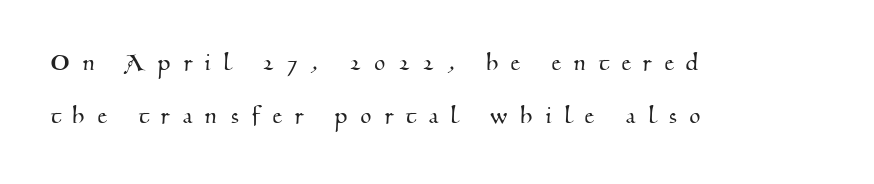
Horizontal alignment here is leftward, the default for most running prose. Looks like regular typesetting: each glyph gets only the width it needs. The designer went with a serif here, giving each stem small feet. Underline: absent. Each word looks stretched out because of the extra space between its letters.
